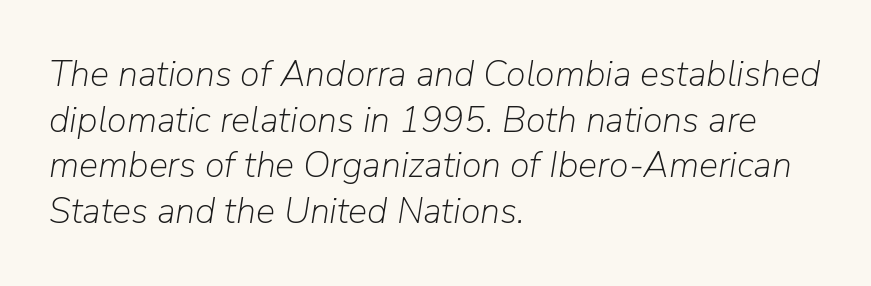
Is there much room between lines? A standard amount, neither cramped nor airy. Ink coverage per letter is moderate at most. The line texture is even and compact thanks to regular tracking. The specimen reads as italic at a glance. Descender tails drop into unmarked territory. The face used here is proportionally spaced, like ordinary book or web type.
